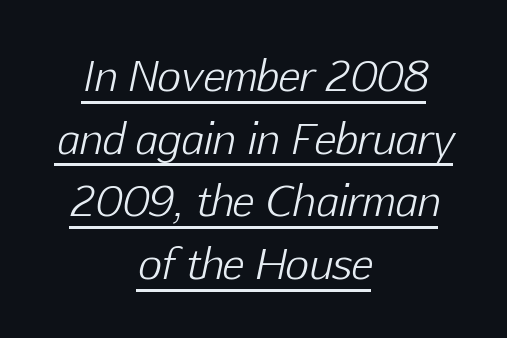
Q: Is the text bold? A: No.
Q: Is the text italic (slanted)? A: Yes, it leans right by about 12 degrees.
Q: Is the text underlined? A: Yes.
Q: How is the paragraph aligned? A: Centered.
Q: Is the spacing between letters normal or unusually wide? A: Normal.
Q: Is the spacing between lines tight, normal or loose? A: Normal.
Q: Width (condensed, normal, or wide)? A: Normal.
Q: Stroke contrast? A: Low.
Q: x-height? A: Medium.
Q: Monospaced? A: No.
